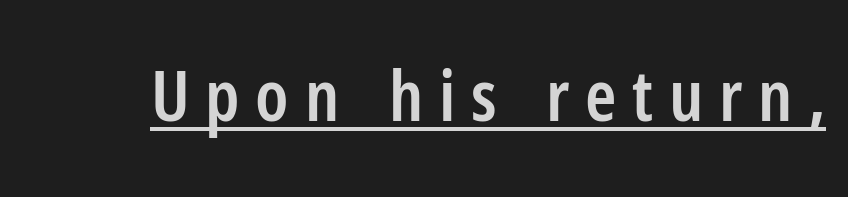
Q: Is the text bold? A: Semi-bold.
Q: Is the text italic (slanted)? A: No, it is upright.
Q: Is the typeface a serif or a sans-serif typeface? A: Sans-serif.
Q: Is the text underlined? A: Yes.
Q: Is the spacing between letters normal or unusually wide? A: Unusually wide.
Q: Width (condensed, normal, or wide)? A: Condensed.
Q: Stroke contrast? A: Low.
Q: x-height? A: Medium.
Q: Monospaced? A: No.
